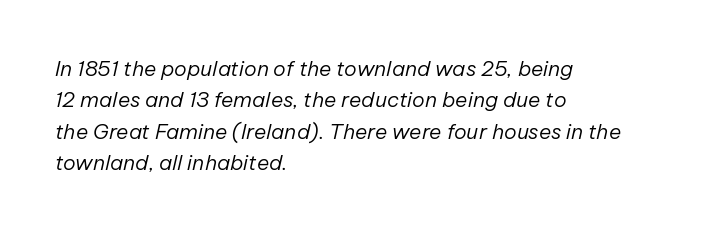
The image shows 21 px text type, italic (leaning right); set left-aligned, normal line spacing (1.5x), normal letter spacing, not underlined.
